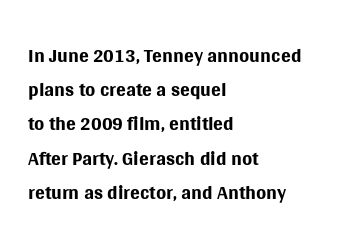
Q: Is the text bold? A: No.
Q: Is the text italic (slanted)? A: No, it is upright.
Q: Is the typeface a serif or a sans-serif typeface? A: Sans-serif.
Q: Is the text underlined? A: No.
Q: How is the paragraph aligned? A: Left-aligned.
Q: Is the spacing between letters normal or unusually wide? A: Normal.
Q: Width (condensed, normal, or wide)? A: Normal.
Q: Stroke contrast? A: Medium.
Q: x-height? A: Large.
Q: Monospaced? A: No.
